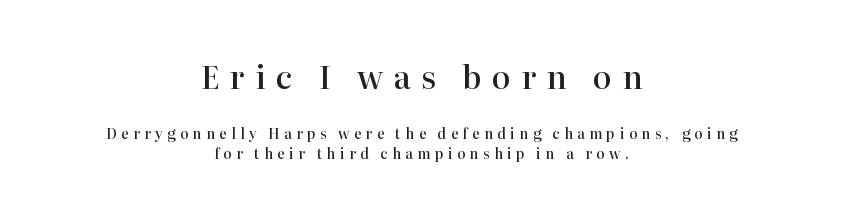
The image shows 32 px semibold serif type, upright; set centered, normal line spacing (1.42x), unusually wide letter spacing (+0.31 em), not underlined; the first (top) block is 2.29x larger; high stroke contrast and a medium x-height.
